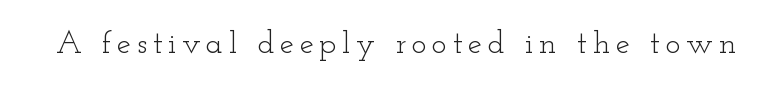
{"serif": "yes", "italic": "no", "bold": "no", "weight": "light", "width": "wide", "stroke_contrast": "low", "x_height": "small", "monospaced": "no", "underline": "no", "glyph_px": 32}
